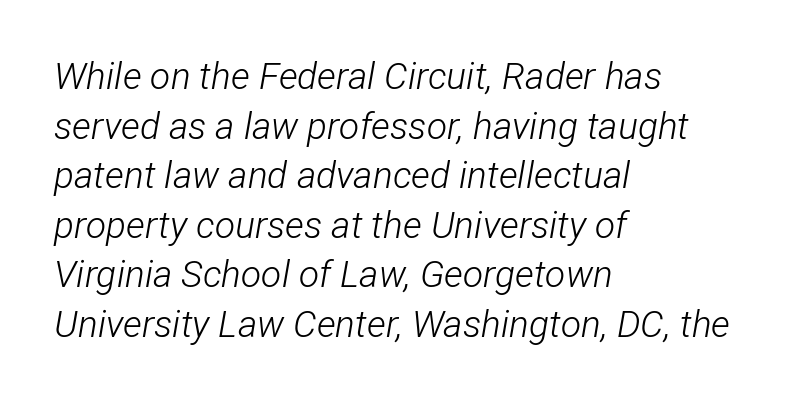
{"italic": "yes", "lean": "right", "slant_degrees": 12, "bold": "no", "weight": "light", "width": "condensed", "stroke_contrast": "low", "x_height": "medium", "monospaced": "no", "underline": "no", "align": "left", "line_spacing": "normal", "line_spacing_ratio": 1.34, "letter_spacing": "normal", "letter_spacing_em": 0.0, "glyph_px": 37}
